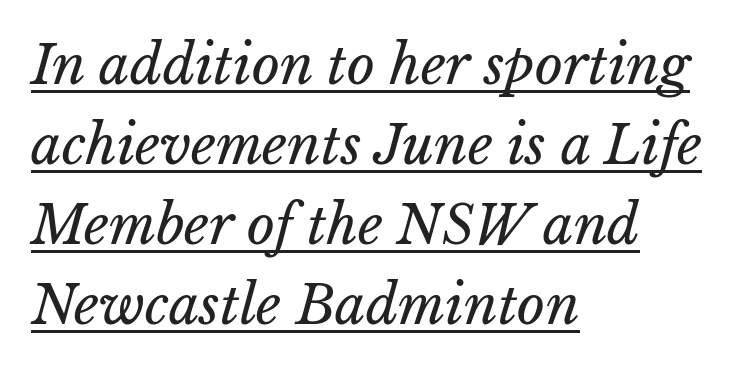
Does extra space separate the letters? No, they use regular spacing. A typographer would call this underscored text. Heft: none added — not bold. The passage shown stacks its lines at a standard gap. The passage is arranged the way most books set body copy — flush left. Looks like regular typesetting: each glyph gets only the width it needs.
